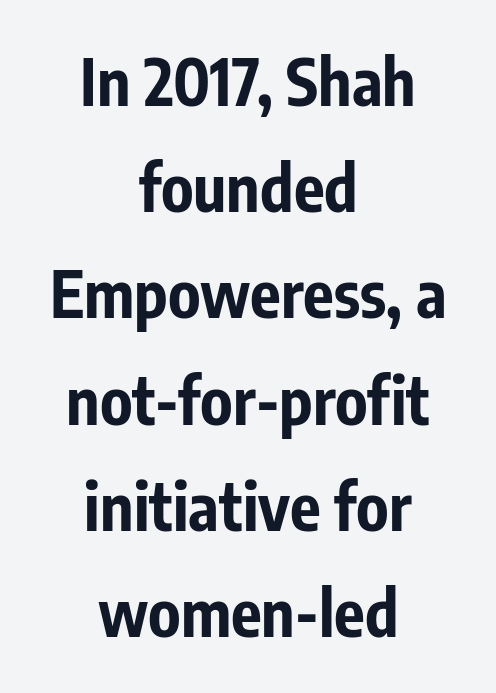
{"serif": "no", "italic": "no", "bold": "yes", "weight": "bold", "width": "condensed", "stroke_contrast": "low", "x_height": "medium", "monospaced": "no", "underline": "no", "align": "center", "line_spacing": "normal", "line_spacing_ratio": 1.66, "letter_spacing": "normal", "letter_spacing_em": 0.0, "glyph_px": 64}
